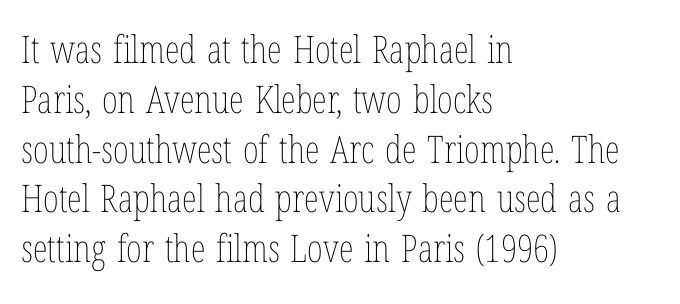
The image shows 38 px thin, condensed type, upright; set left-aligned, normal line spacing (1.31x), normal letter spacing, not underlined; low stroke contrast and a medium x-height.
